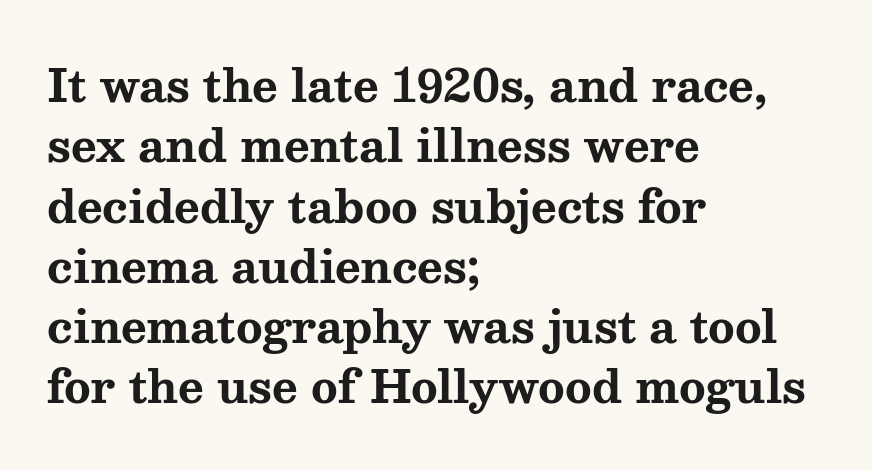
{"serif": "yes", "italic": "no", "bold": "yes", "weight": "bold", "width": "wide", "stroke_contrast": "medium", "x_height": "medium", "monospaced": "no", "underline": "no", "align": "left", "line_spacing": "normal", "line_spacing_ratio": 1.37, "letter_spacing": "normal", "letter_spacing_em": 0.0, "glyph_px": 44}
